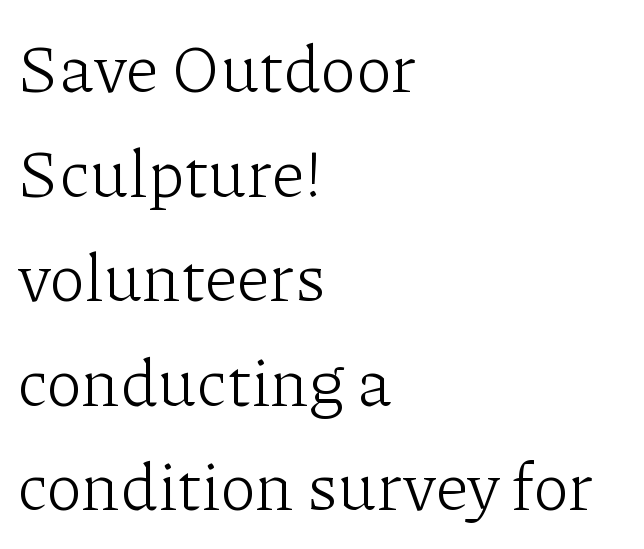
Ordinary non-slanted type is in use. Is the block centered? No — it sits flush against the left margin. Whoever set this chose a conventional vertical rhythm. Letters rest on an invisible, unmarked baseline. Heft: none added — not bold. Do the characters align in a grid? No, the font is proportional.
